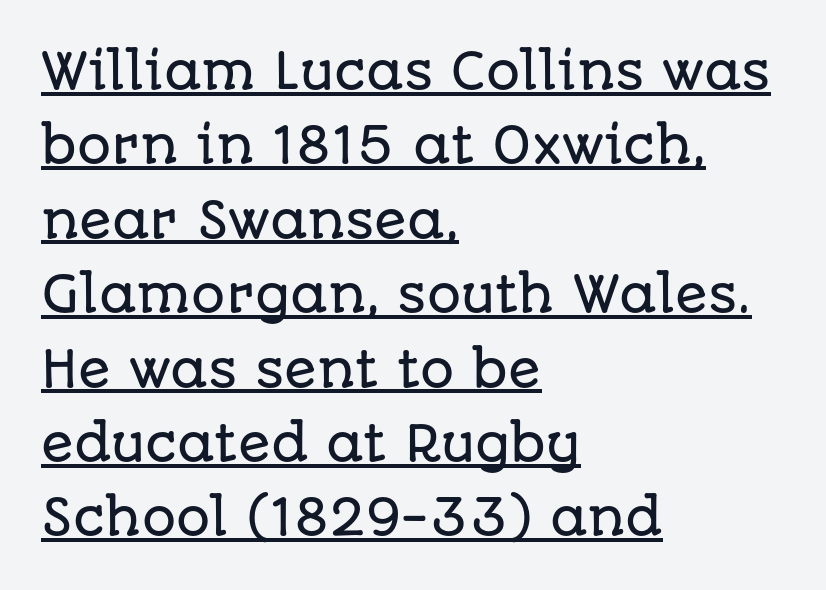
Q: Is the text italic (slanted)? A: No, it is upright.
Q: Is the typeface a serif or a sans-serif typeface? A: Sans-serif.
Q: Is the text underlined? A: Yes.
Q: How is the paragraph aligned? A: Left-aligned.
Q: Is the spacing between letters normal or unusually wide? A: Normal.
Q: Is the spacing between lines tight, normal or loose? A: Normal.
Q: Width (condensed, normal, or wide)? A: Normal.
Q: Stroke contrast? A: Low.
Q: x-height? A: Large.
Q: Monospaced? A: No.
